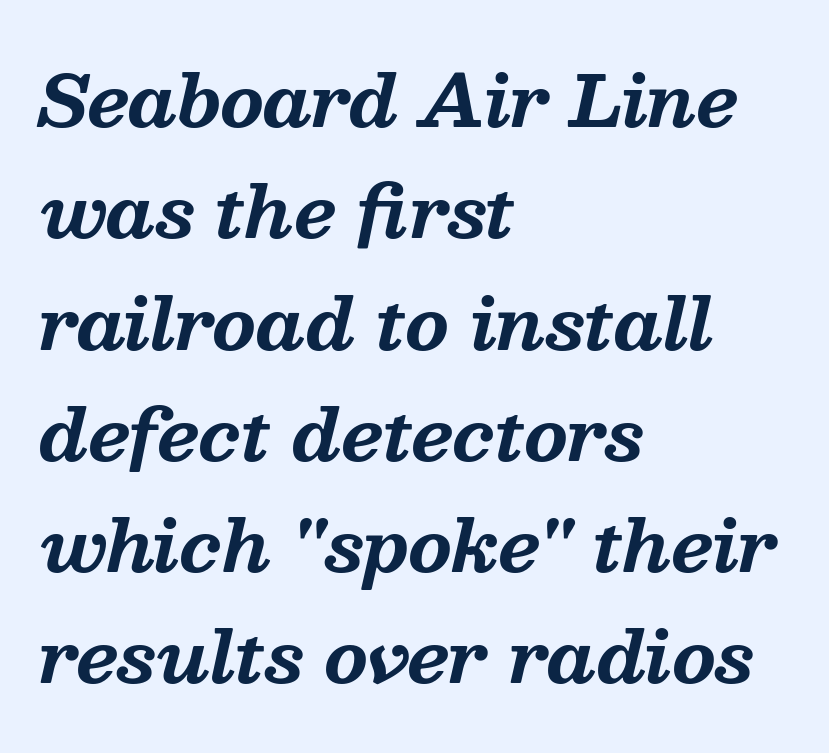
Short note: letters normally spaced. These lines are composed in type with serifs. Proportional: the letters do not fall into vertical columns. The string is rendered with underlining switched off.
